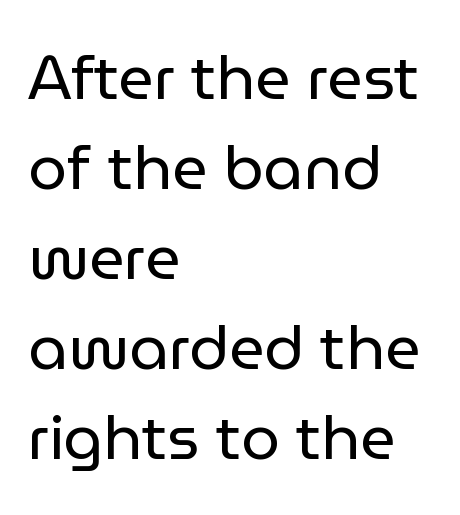
Q: Is the text bold? A: No.
Q: Is the text italic (slanted)? A: No, it is upright.
Q: Is the typeface a serif or a sans-serif typeface? A: Sans-serif.
Q: Is the text underlined? A: No.
Q: How is the paragraph aligned? A: Left-aligned.
Q: Is the spacing between letters normal or unusually wide? A: Normal.
Q: Is the spacing between lines tight, normal or loose? A: Normal.
Q: Width (condensed, normal, or wide)? A: Normal.
Q: Stroke contrast? A: Low.
Q: x-height? A: Medium.
Q: Monospaced? A: No.
